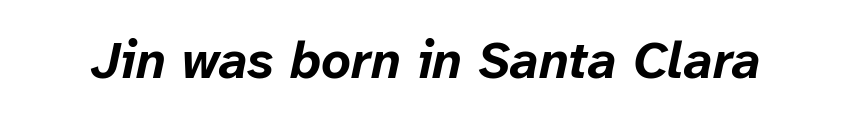
Q: Is the text bold? A: Yes.
Q: Is the text italic (slanted)? A: Yes, it leans right by about 12 degrees.
Q: Is the text underlined? A: No.
Q: Is the spacing between letters normal or unusually wide? A: Normal.
Q: Width (condensed, normal, or wide)? A: Normal.
Q: Stroke contrast? A: Low.
Q: x-height? A: Medium.
Q: Monospaced? A: No.
